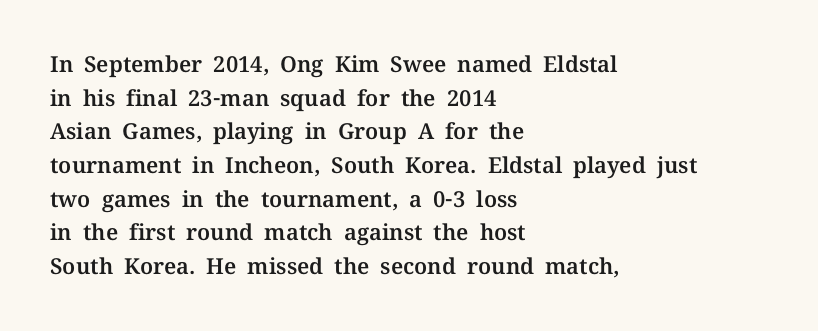
Q: Is the text italic (slanted)? A: No, it is upright.
Q: Is the text underlined? A: No.
Q: How is the paragraph aligned? A: Left-aligned.
Q: Is the spacing between letters normal or unusually wide? A: Normal.
Q: Is the spacing between lines tight, normal or loose? A: Normal.
